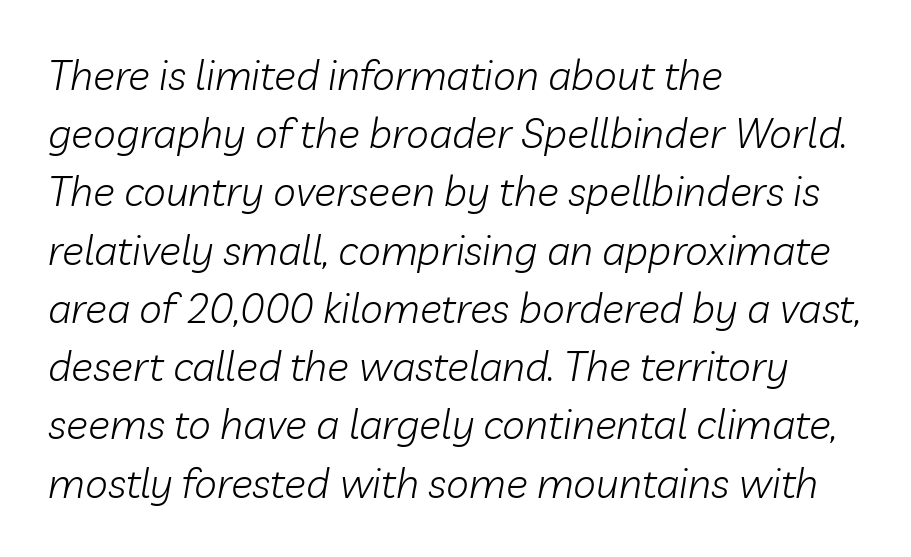
The image shows 41 px light type, italic (leaning right); set left-aligned, normal line spacing (1.42x), normal letter spacing, not underlined; low stroke contrast and a medium x-height.
